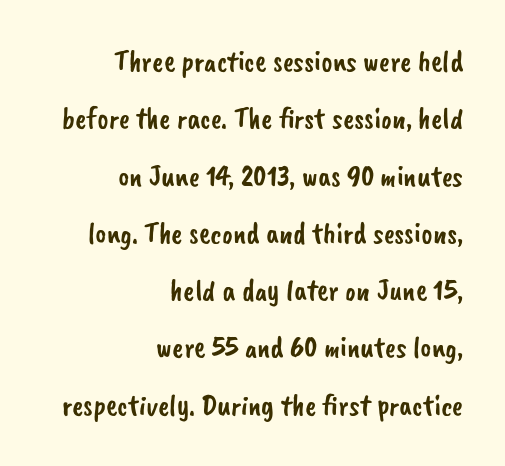
Compared with typical body copy, the letter spacing here is the same. Short and long lines alike share a common ending point at right. A bare baseline throughout the passage. Nope, no serifs anywhere on these letters. Here the designer chose a conventional face with non-uniform glyph widths.
